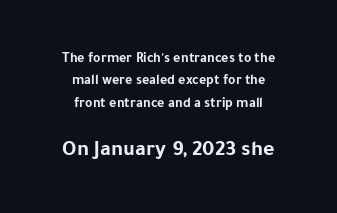
{"italic": "no", "bold": "yes", "underline": "no", "align": "center", "line_spacing": "normal", "line_spacing_ratio": 1.59, "letter_spacing": "normal", "letter_spacing_em": 0.0, "larger_block": "second", "size_ratio": 1.57, "glyph_px": 22}
